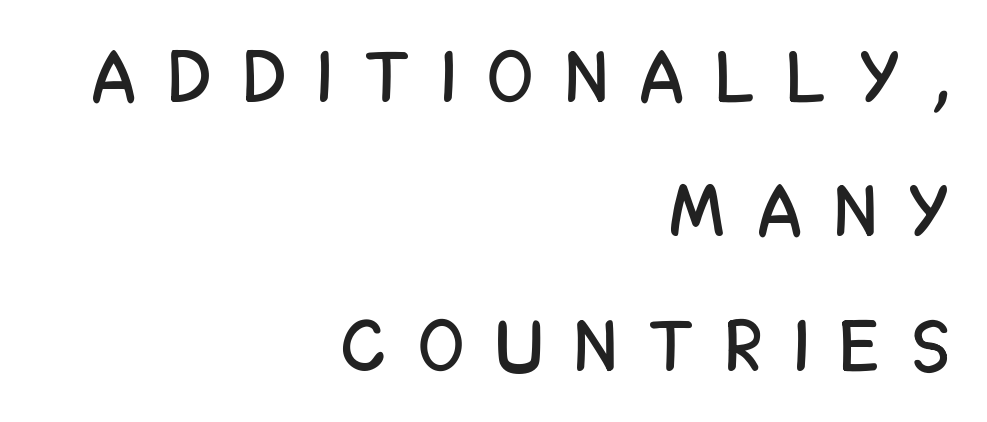
Q: Is the text italic (slanted)? A: No, it is upright.
Q: Is the typeface a serif or a sans-serif typeface? A: Sans-serif.
Q: Is the text underlined? A: No.
Q: How is the paragraph aligned? A: Right-aligned.
Q: Is the spacing between letters normal or unusually wide? A: Unusually wide.
Q: Width (condensed, normal, or wide)? A: Condensed.
Q: Stroke contrast? A: Low.
Q: x-height? A: Large.
Q: Monospaced? A: No.
